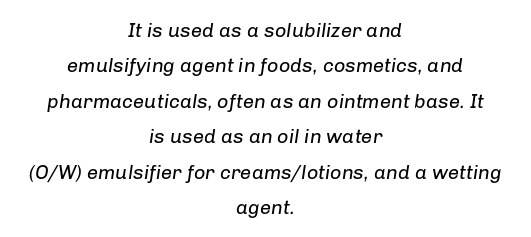
Q: Is the text bold? A: No.
Q: Is the text italic (slanted)? A: Yes, it leans right by about 8 degrees.
Q: Is the text underlined? A: No.
Q: How is the paragraph aligned? A: Centered.
Q: Is the spacing between letters normal or unusually wide? A: Normal.
